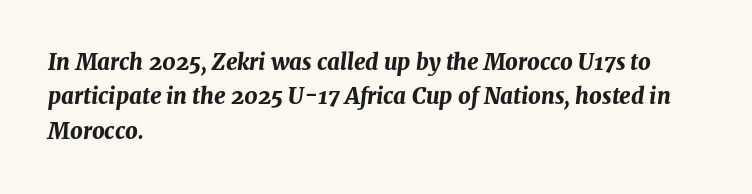
The image shows 22 px bold type, italic (leaning right); set left-aligned, normal line spacing (1.56x), normal letter spacing, not underlined.
